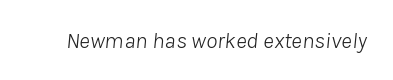
The image shows 23 px text type, italic (leaning right); set normal letter spacing, not underlined.
